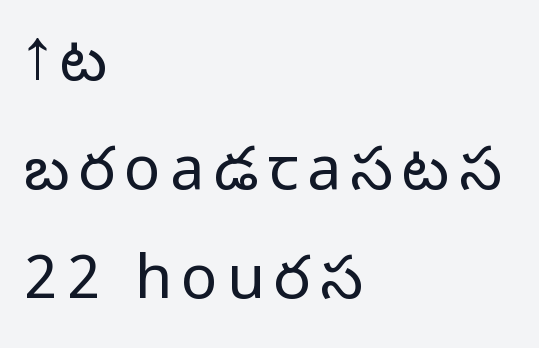
Q: Is the text bold? A: No.
Q: Is the text italic (slanted)? A: No, it is upright.
Q: Is the typeface a serif or a sans-serif typeface? A: Sans-serif.
Q: Is the text underlined? A: No.
Q: How is the paragraph aligned? A: Left-aligned.
Q: Width (condensed, normal, or wide)? A: Normal.
Q: Stroke contrast? A: Low.
Q: x-height? A: Medium.
Q: Monospaced? A: No.
